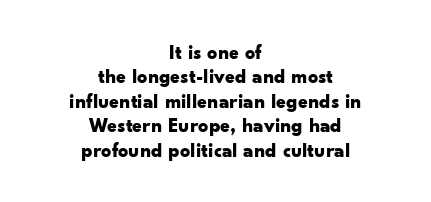
Typeset on center — no edge is straight. Summary of weight: heavy, a full bold. Posture: upright roman. What stands out about the letter spacing? Nothing — it is the standard amount.
